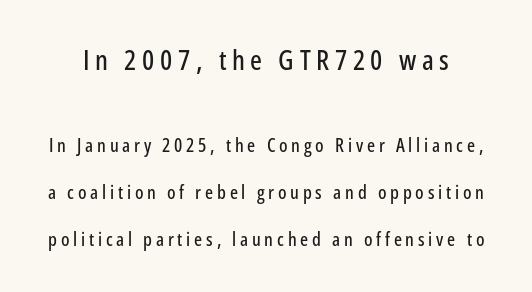
Q: Is the text italic (slanted)? A: No, it is upright.
Q: Is the typeface a serif or a sans-serif typeface? A: Sans-serif.
Q: Is the text underlined? A: No.
Q: Is the spacing between letters normal or unusually wide? A: Unusually wide.
Q: Is the spacing between lines tight, normal or loose? A: Loose.
Q: Which block of text is set in a larger size, the first (top) or the second (bottom)? A: The first (top) one.
Q: Width (condensed, normal, or wide)? A: Condensed.
Q: Stroke contrast? A: Low.
Q: x-height? A: Medium.
Q: Monospaced? A: No.
